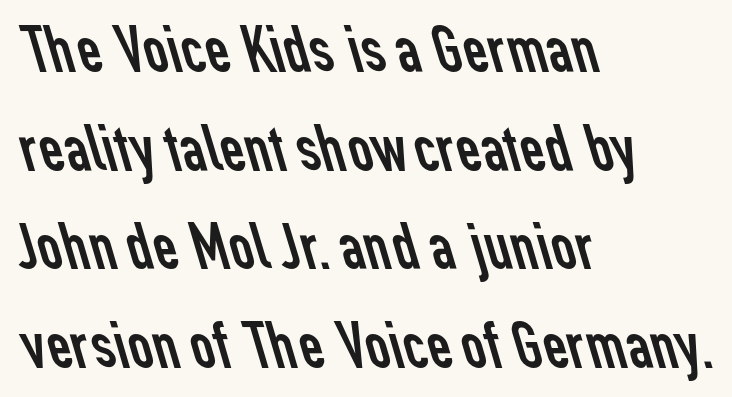
Summary of vertical rhythm: regular, with standard interline spacing. Heft: none added — not bold. Left-aligned paragraph, ragged on the right. Default kerning and tracking; the words read as compact shapes. The space beneath each line is pristine and unruled. Unlike a traditional serif, this face leaves its strokes unadorned.
